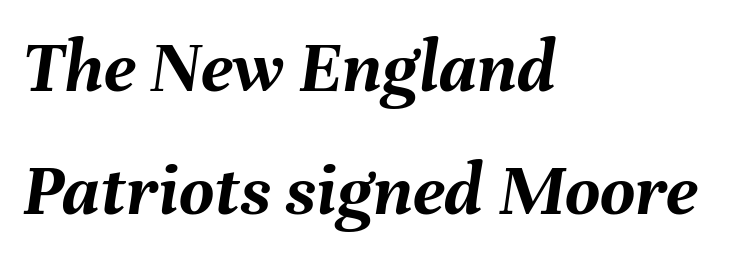
Q: Is the text bold? A: Yes.
Q: Is the text italic (slanted)? A: Yes, it leans right by about 8 degrees.
Q: Is the text underlined? A: No.
Q: How is the paragraph aligned? A: Left-aligned.
Q: Is the spacing between letters normal or unusually wide? A: Normal.
Q: Is the spacing between lines tight, normal or loose? A: Normal.
Q: Width (condensed, normal, or wide)? A: Normal.
Q: Stroke contrast? A: Medium.
Q: x-height? A: Medium.
Q: Monospaced? A: No.
